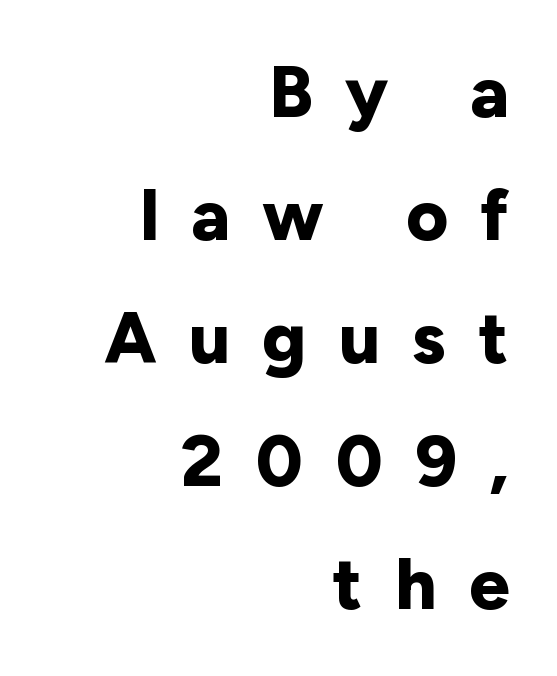
{"serif": "no", "italic": "no", "bold": "yes", "weight": "bold", "width": "normal", "stroke_contrast": "low", "x_height": "medium", "monospaced": "no", "underline": "no", "align": "right", "line_spacing_ratio": 1.71, "letter_spacing": "wide", "letter_spacing_em": 0.45, "glyph_px": 72}
